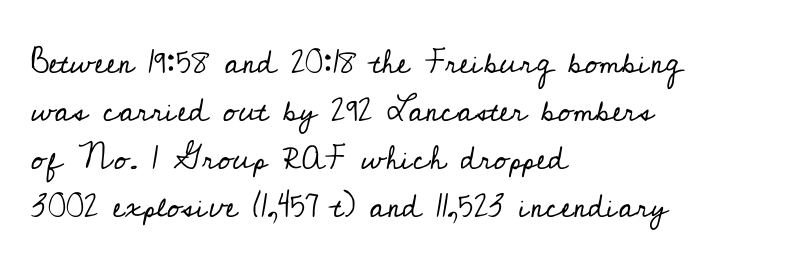
Bare-footed words on every line. The type family on display is of the serif kind. On a weight scale, this lands at 450 or below.
